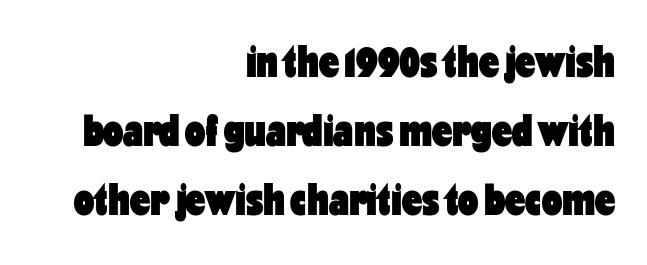
The image shows 45 px heavy, condensed sans-serif type, upright; set right-aligned, normal line spacing (1.53x), normal letter spacing, not underlined; low stroke contrast and a medium x-height.
